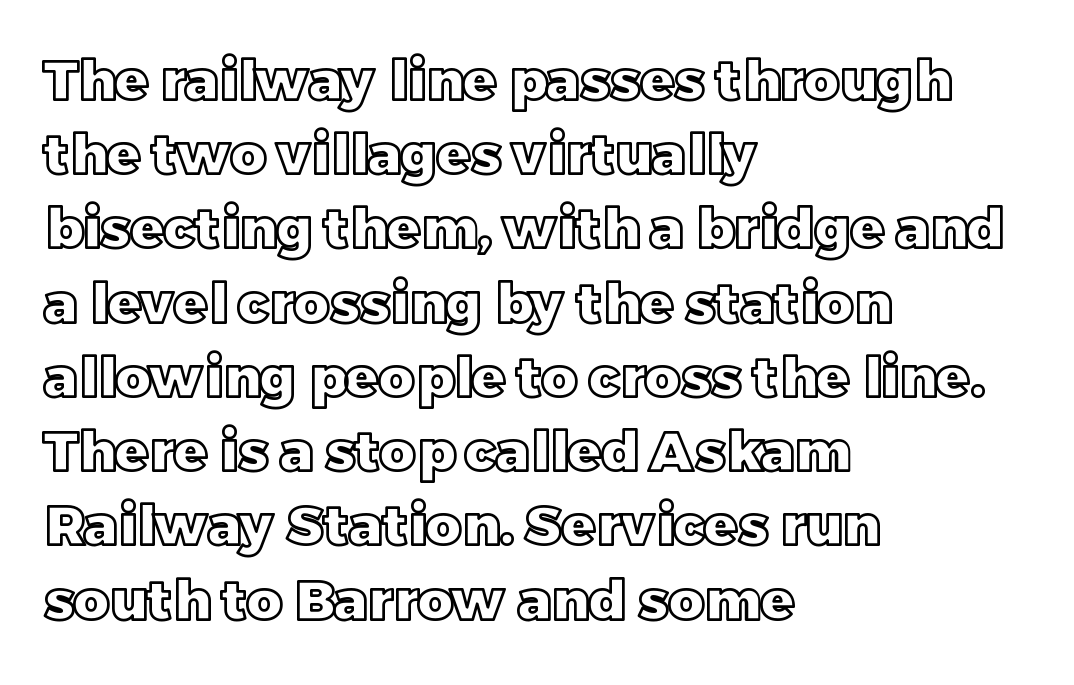
Q: Is the text italic (slanted)? A: No, it is upright.
Q: Is the text underlined? A: No.
Q: How is the paragraph aligned? A: Left-aligned.
Q: Is the spacing between letters normal or unusually wide? A: Normal.
Q: Is the spacing between lines tight, normal or loose? A: Normal.
Q: Width (condensed, normal, or wide)? A: Normal.
Q: x-height? A: Large.
Q: Monospaced? A: No.
